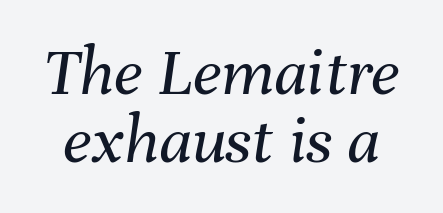
The whole block is typeset with a tilt. The line-height multiplier appears low, near solid setting. Varying glyph widths throughout — classic text-font behaviour. These glyphs show unthickened strokes, regular width or finer. The foot of each line stays bare and open.
